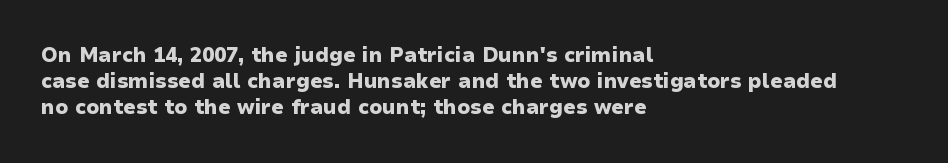
Q: Is the text bold? A: Yes.
Q: Is the text italic (slanted)? A: No, it is upright.
Q: Is the text underlined? A: No.
Q: How is the paragraph aligned? A: Left-aligned.
Q: Is the spacing between letters normal or unusually wide? A: Normal.
Q: Is the spacing between lines tight, normal or loose? A: Normal.
